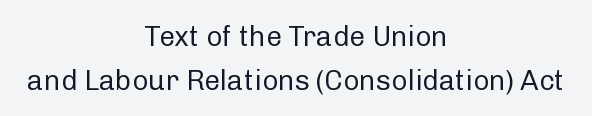
{"serif": "no", "italic": "no", "bold": "no", "weight": "regular", "width": "normal", "stroke_contrast": "low", "x_height": "medium", "monospaced": "no", "underline": "no", "align": "center", "line_spacing": "normal", "line_spacing_ratio": 1.57, "letter_spacing": "normal", "letter_spacing_em": 0.0, "glyph_px": 28}
